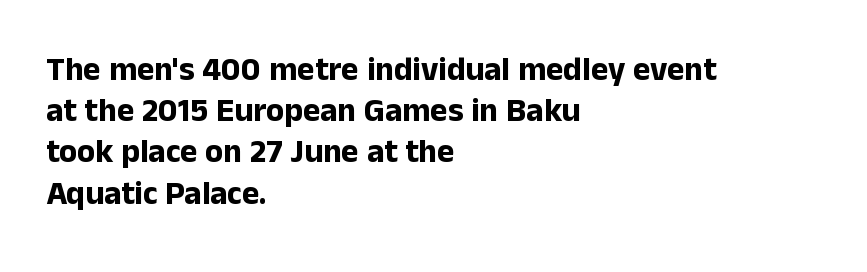
{"serif": "no", "italic": "no", "bold": "yes", "weight": "bold", "width": "normal", "stroke_contrast": "low", "x_height": "medium", "monospaced": "no", "underline": "no", "align": "left", "line_spacing": "normal", "line_spacing_ratio": 1.25, "letter_spacing": "normal", "letter_spacing_em": 0.0, "glyph_px": 33}
